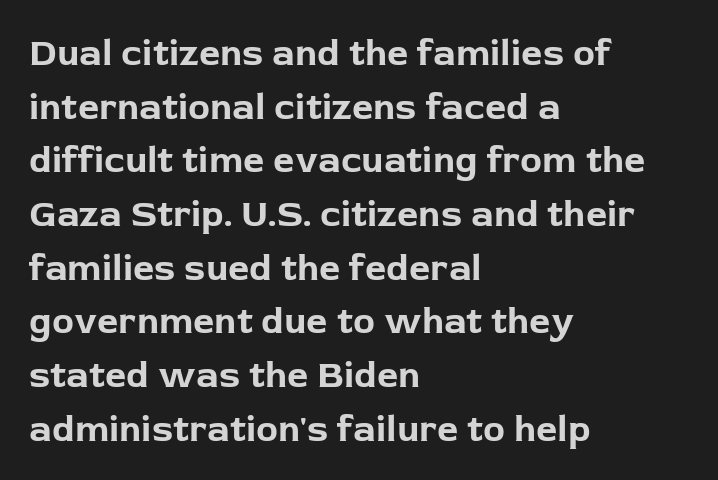
You can tell from the bare stems that sans-serif type was used. Italic: no, the glyphs are upright roman. A dark, heavy texture on the line: the type is bold. Think of a printed novel: that variable character pitch is what you see here. Notice how the passage keeps a crisp vertical edge on the left only. Honestly, the letter spacing is just normal — you wouldn't notice it.
